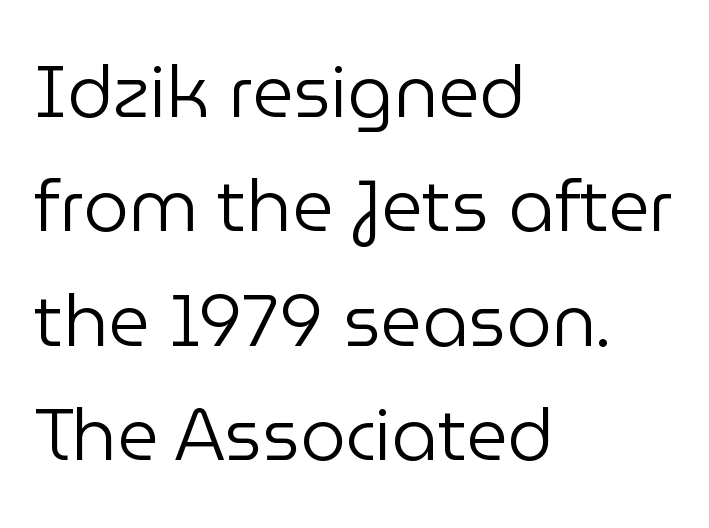
Unbolded letterforms with no extra heft. Rendered with straight, roman letterforms. The setting favours the left margin, as ordinary paragraphs usually do. The designer left line spacing at the default. The passage shown is typed in a proportional face where columns would drift.
